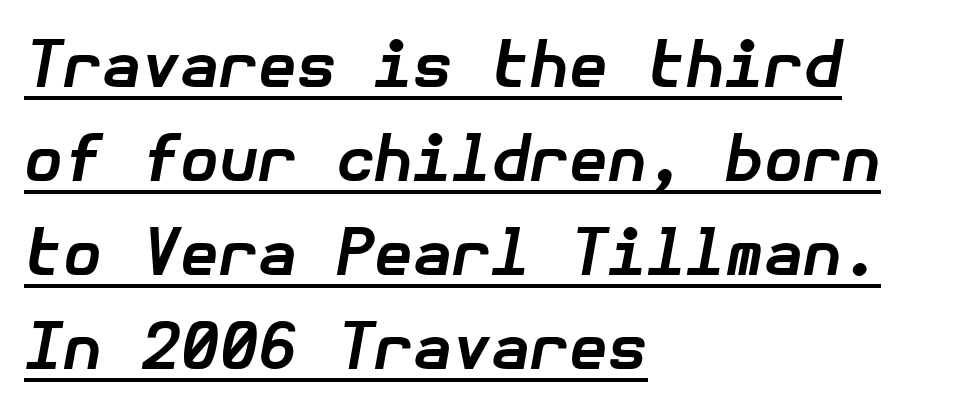
{"italic": "yes", "lean": "right", "slant_degrees": 10, "bold": "yes", "weight": "bold", "width": "normal", "stroke_contrast": "low", "x_height": "medium", "underline": "yes", "align": "left", "line_spacing": "normal", "line_spacing_ratio": 1.49, "letter_spacing": "normal", "letter_spacing_em": 0.0, "glyph_px": 63}
